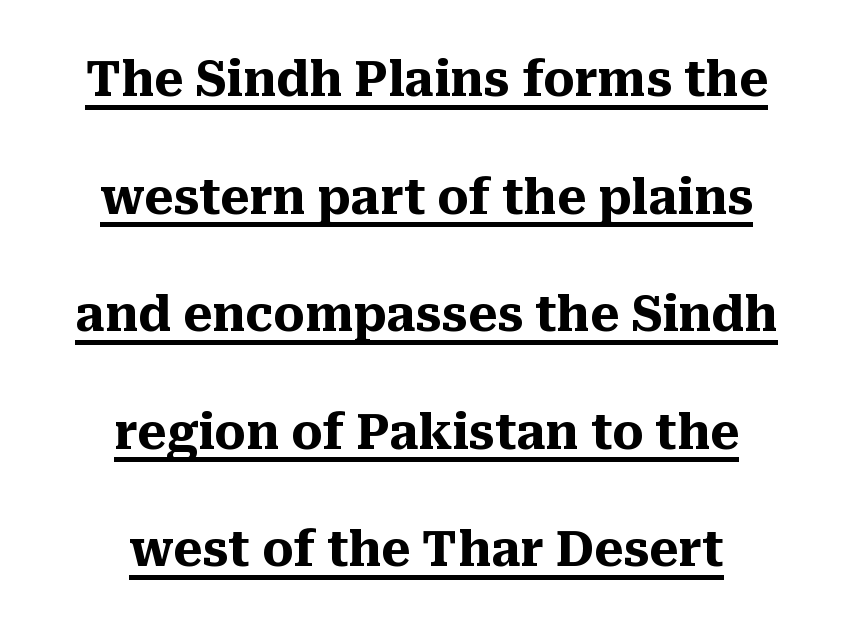
The image shows 49 px heavy serif type, upright; set centered, loose line spacing (2.4x), normal letter spacing, underlined; medium stroke contrast and a medium x-height.
